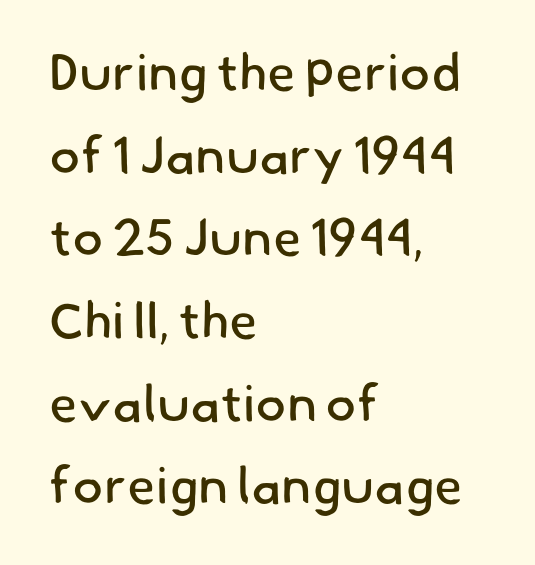
The image shows 52 px regular-weight sans-serif type; set left-aligned, normal line spacing (1.59x), normal letter spacing, not underlined; low stroke contrast and a small x-height.
